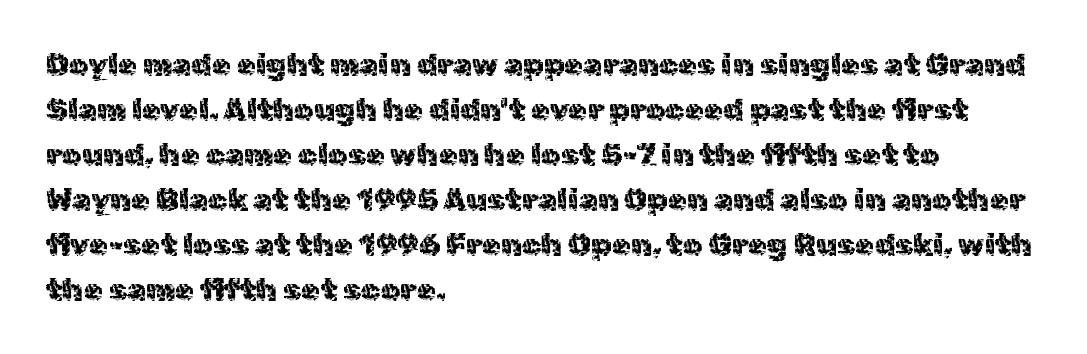
The image shows 31 px regular-weight sans-serif type, upright; set left-aligned, normal line spacing (1.45x), normal letter spacing, not underlined; a medium x-height.
